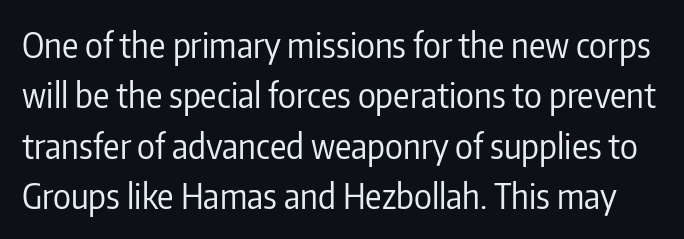
{"serif": "no", "italic": "no", "bold": "no", "weight": "regular", "width": "condensed", "stroke_contrast": "low", "x_height": "medium", "monospaced": "no", "underline": "no", "line_spacing": "normal", "line_spacing_ratio": 1.48, "letter_spacing": "normal", "letter_spacing_em": 0.0, "glyph_px": 34}
